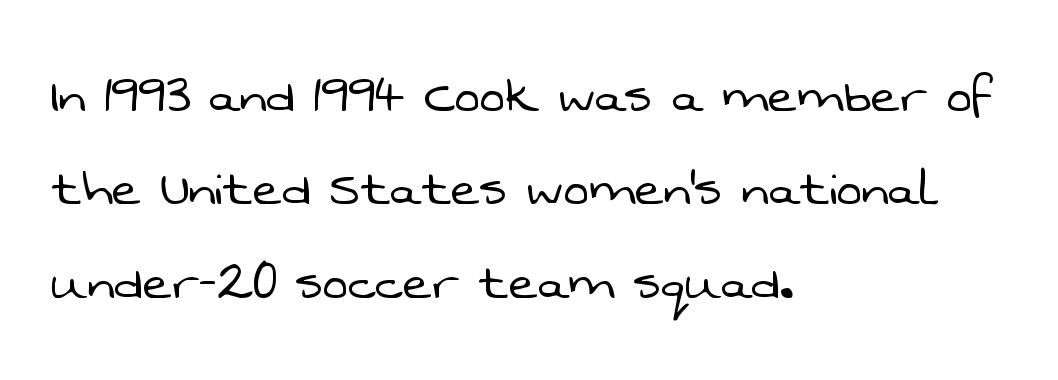
{"serif": "no", "bold": "no", "weight": "light", "width": "normal", "stroke_contrast": "low", "x_height": "medium", "monospaced": "no", "underline": "no", "align": "left", "line_spacing": "normal", "line_spacing_ratio": 1.53, "letter_spacing": "normal", "letter_spacing_em": 0.0, "glyph_px": 61}
